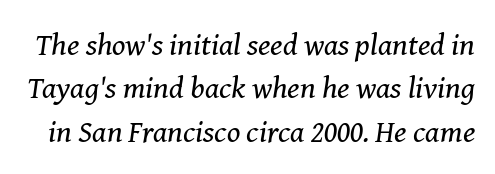
Q: Is the text bold? A: No.
Q: Is the text italic (slanted)? A: Yes, it leans right by about 8 degrees.
Q: Is the typeface a serif or a sans-serif typeface? A: Serif.
Q: Is the text underlined? A: No.
Q: Is the spacing between letters normal or unusually wide? A: Normal.
Q: Is the spacing between lines tight, normal or loose? A: Normal.
Q: Width (condensed, normal, or wide)? A: Normal.
Q: Stroke contrast? A: Medium.
Q: x-height? A: Medium.
Q: Monospaced? A: No.
